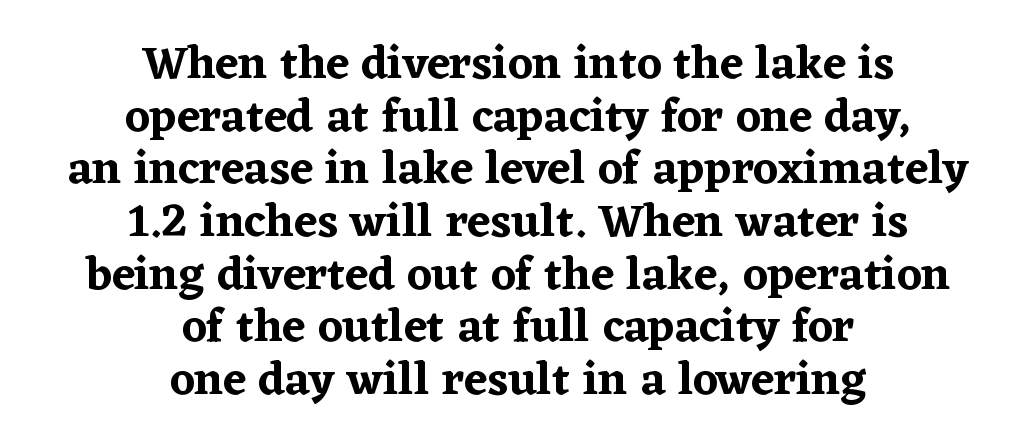
The image shows 47 px serif type, upright; set centered, tight line spacing (1.12x), normal letter spacing, not underlined; low stroke contrast and a medium x-height.
